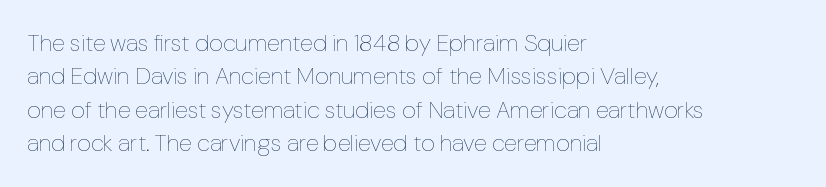
The image shows 24 px text type, upright; set left-aligned, normal line spacing (1.39x), normal letter spacing, not underlined.
